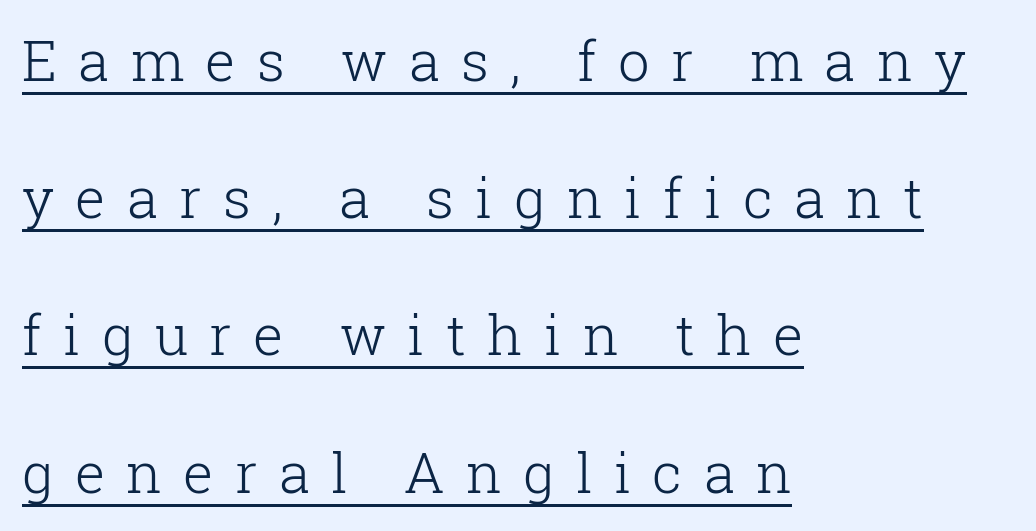
The image shows 56 px light serif type, upright; set left-aligned, loose line spacing (2.45x), unusually wide letter spacing (+0.38 em), underlined; low stroke contrast and a medium x-height.
